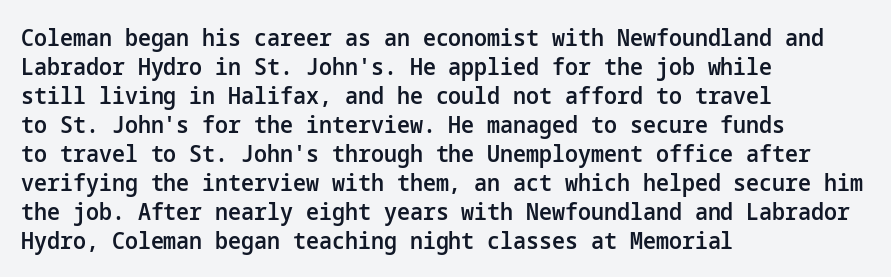
These lines keep a tight, regular rhythm from letter to letter. Horizontally, the lines are justified to the leading edge only. Normally led — the rows are evenly, conventionally spaced. The axis of the letterforms is exactly vertical. Bold? Not quite — semibold, heavier than regular but stopping short.
